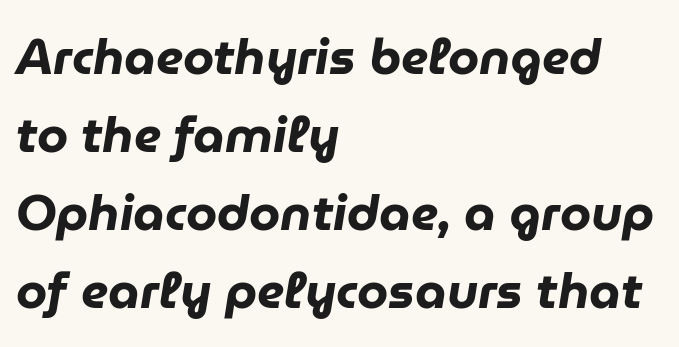
{"italic": "yes", "lean": "right", "slant_degrees": 9, "bold": "yes", "weight": "heavy", "width": "normal", "stroke_contrast": "low", "x_height": "medium", "monospaced": "no", "underline": "no", "align": "left", "line_spacing": "normal", "line_spacing_ratio": 1.56, "letter_spacing": "normal", "letter_spacing_em": 0.0, "glyph_px": 50}
